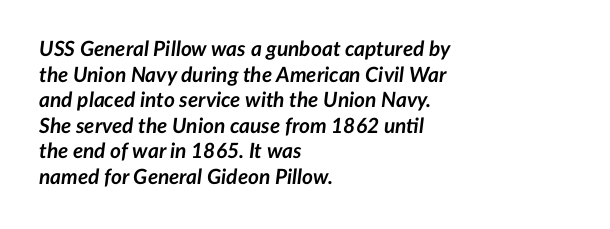
The image shows 21 px bold type, italic (leaning right); set left-aligned, line spacing 1.22x, normal letter spacing, not underlined.
